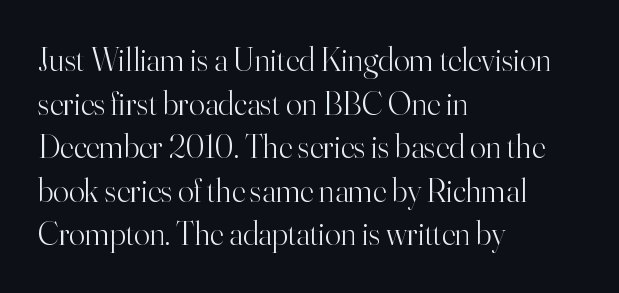
Each letter keeps its own natural width here, so spacing adapts to shape. Every stem runs plumb, perpendicular to the baseline. Reading down the column, the eye jumps a familiar distance to each next line. Layout note: lines flush left. Observe the serifs anchoring each vertical stroke in this sample.
